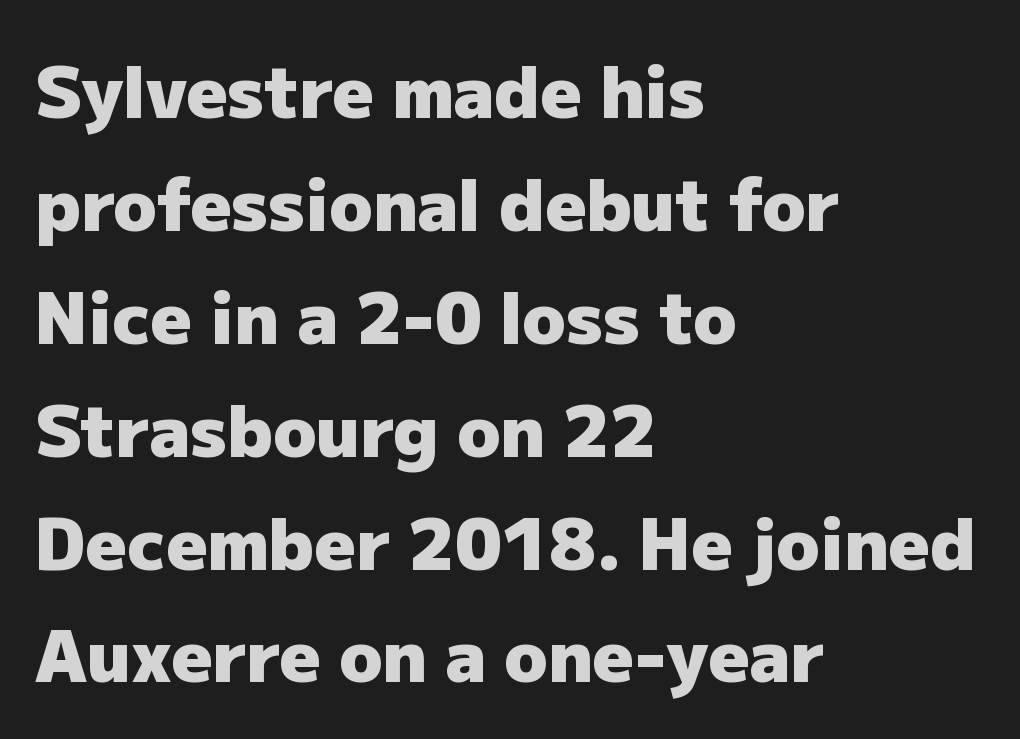
The image shows 71 px heavy sans-serif type, upright; set left-aligned, normal line spacing (1.59x), normal letter spacing, not underlined; low stroke contrast and a medium x-height.
